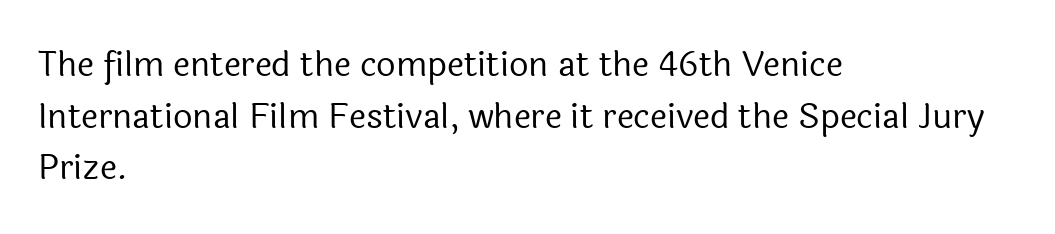
Q: Is the text bold? A: No.
Q: Is the text italic (slanted)? A: No, it is upright.
Q: Is the typeface a serif or a sans-serif typeface? A: Sans-serif.
Q: Is the text underlined? A: No.
Q: How is the paragraph aligned? A: Left-aligned.
Q: Is the spacing between letters normal or unusually wide? A: Normal.
Q: Is the spacing between lines tight, normal or loose? A: Normal.
Q: Width (condensed, normal, or wide)? A: Normal.
Q: x-height? A: Medium.
Q: Monospaced? A: No.
